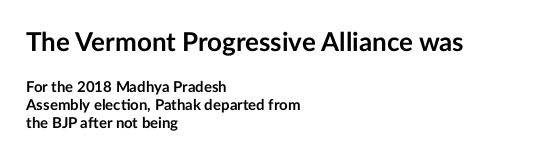
The letters stand straight up with perfectly vertical stems. Every row of glyphs begins at an identical x-position on the left. What stands out about the letter spacing? Nothing — it is the standard amount. The glyphs have the mass of a bold cut.
